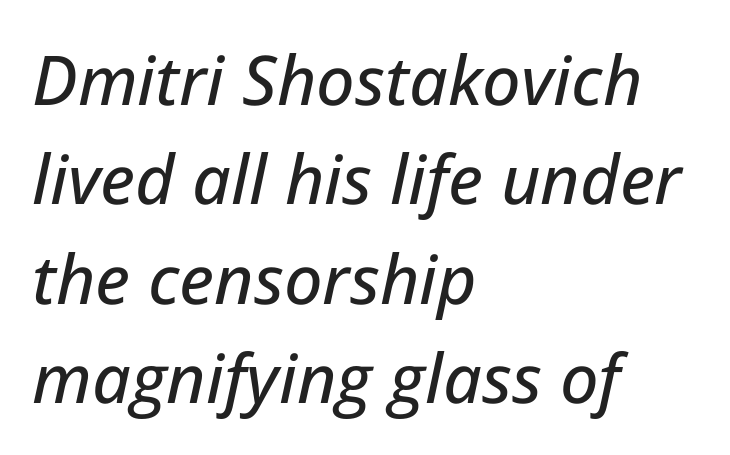
{"italic": "yes", "lean": "right", "slant_degrees": 12, "width": "normal", "stroke_contrast": "low", "x_height": "medium", "monospaced": "no", "underline": "no", "align": "left", "line_spacing": "normal", "line_spacing_ratio": 1.46, "letter_spacing": "normal", "letter_spacing_em": 0.0, "glyph_px": 68}
